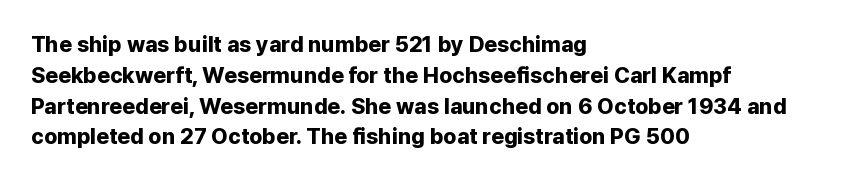
The image shows 22 px bold type, upright; set left-aligned, normal line spacing (1.4x), normal letter spacing, not underlined.
